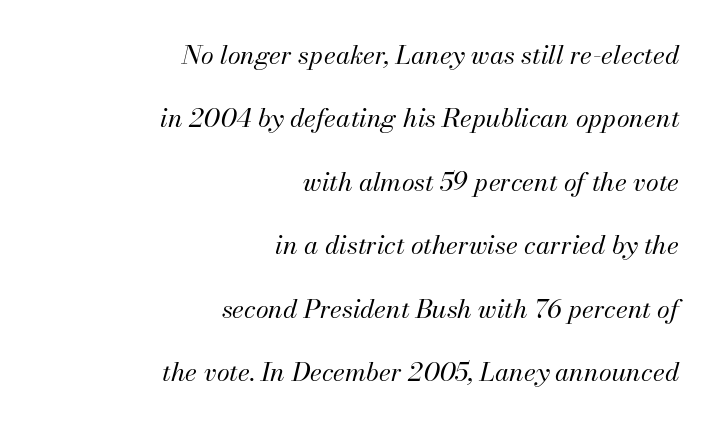
Q: Is the text bold? A: No.
Q: Is the text italic (slanted)? A: Yes, it leans right by about 13 degrees.
Q: Is the text underlined? A: No.
Q: How is the paragraph aligned? A: Right-aligned.
Q: Is the spacing between letters normal or unusually wide? A: Normal.
Q: Is the spacing between lines tight, normal or loose? A: Loose.
